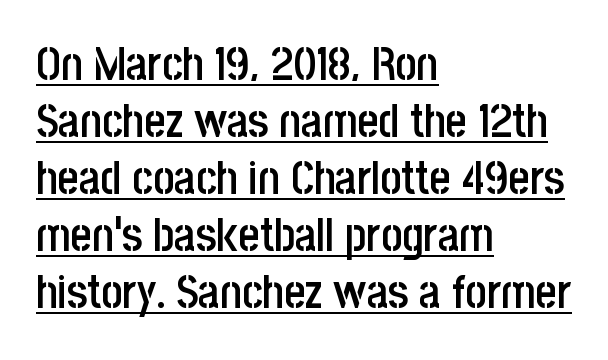
{"serif": "no", "italic": "no", "bold": "semi", "weight": "semibold", "width": "condensed", "stroke_contrast": "low", "x_height": "large", "monospaced": "no", "underline": "yes", "align": "left", "line_spacing_ratio": 1.24, "letter_spacing": "normal", "letter_spacing_em": 0.0, "glyph_px": 46}
